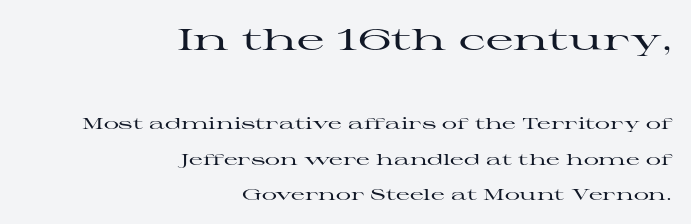
Short note: letters normally spaced. Old-style or modern, the face here clearly has serifs. Unlike italic type, these characters show no tilt at all. Words float on clear page, feet unadorned. A student would call this right alignment; a typographer would say flush right, rag left.
